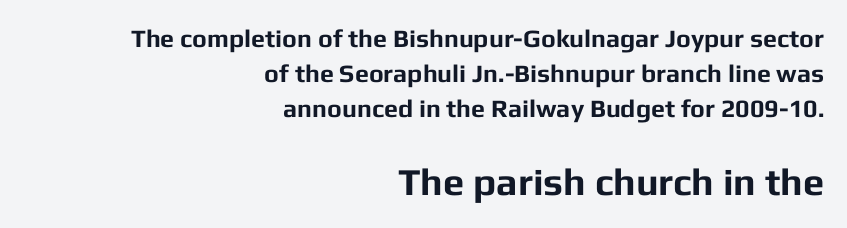
Q: Is the text bold? A: Yes.
Q: Is the text italic (slanted)? A: No, it is upright.
Q: Is the typeface a serif or a sans-serif typeface? A: Sans-serif.
Q: Is the text underlined? A: No.
Q: How is the paragraph aligned? A: Right-aligned.
Q: Is the spacing between letters normal or unusually wide? A: Normal.
Q: Is the spacing between lines tight, normal or loose? A: Normal.
Q: Which block of text is set in a larger size, the first (top) or the second (bottom)? A: The second (bottom) one.
Q: Width (condensed, normal, or wide)? A: Normal.
Q: Stroke contrast? A: Low.
Q: x-height? A: Medium.
Q: Monospaced? A: No.
